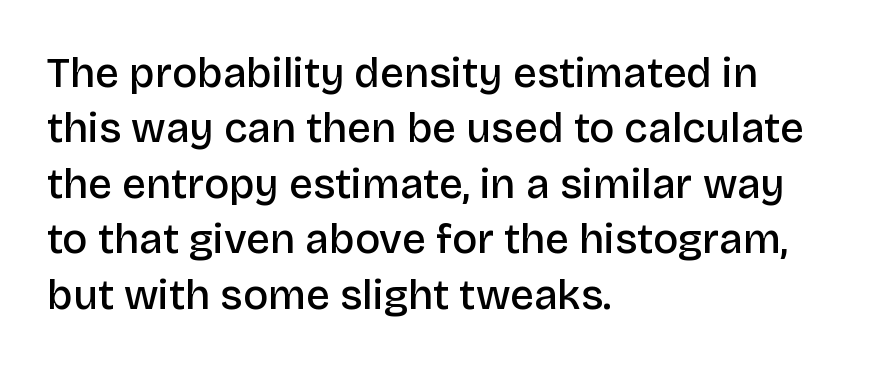
Q: Is the text bold? A: Semi-bold.
Q: Is the text italic (slanted)? A: No, it is upright.
Q: Is the typeface a serif or a sans-serif typeface? A: Sans-serif.
Q: Is the text underlined? A: No.
Q: How is the paragraph aligned? A: Left-aligned.
Q: Is the spacing between letters normal or unusually wide? A: Normal.
Q: Is the spacing between lines tight, normal or loose? A: Normal.
Q: Width (condensed, normal, or wide)? A: Normal.
Q: Stroke contrast? A: Low.
Q: x-height? A: Large.
Q: Monospaced? A: No.
